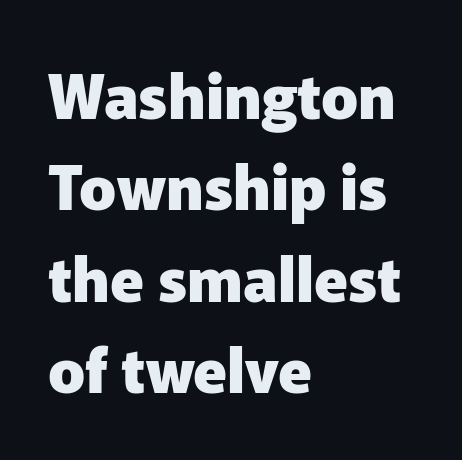
Q: Is the text bold? A: Yes.
Q: Is the text italic (slanted)? A: No, it is upright.
Q: Is the typeface a serif or a sans-serif typeface? A: Sans-serif.
Q: Is the text underlined? A: No.
Q: How is the paragraph aligned? A: Left-aligned.
Q: Is the spacing between letters normal or unusually wide? A: Normal.
Q: Is the spacing between lines tight, normal or loose? A: Normal.
Q: Width (condensed, normal, or wide)? A: Normal.
Q: Stroke contrast? A: Low.
Q: x-height? A: Medium.
Q: Monospaced? A: No.
